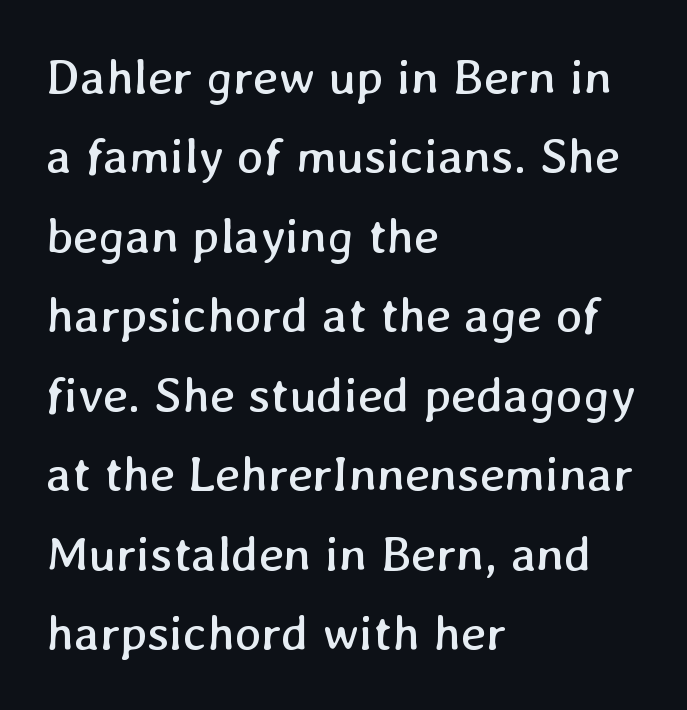
The image shows 50 px regular-weight type; set left-aligned, normal line spacing (1.59x), normal letter spacing, not underlined; low stroke contrast and a medium x-height.
